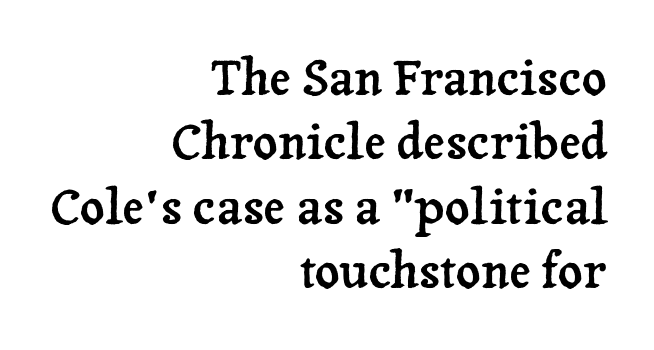
The image shows 48 px serif type, upright; set right-aligned, normal line spacing (1.34x), normal letter spacing, not underlined; low stroke contrast and a medium x-height.
